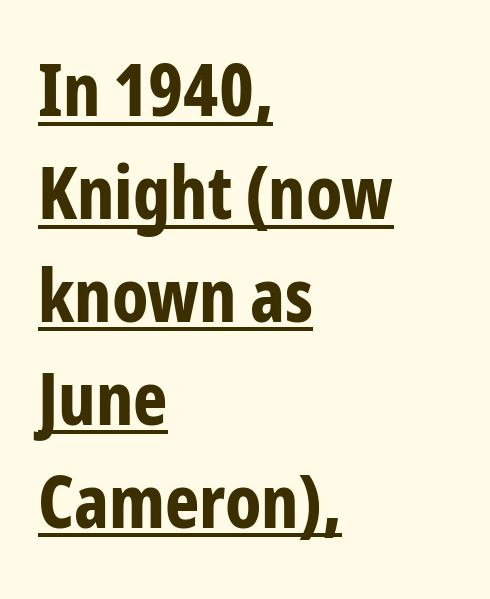
Q: Is the text bold? A: Yes.
Q: Is the text italic (slanted)? A: No, it is upright.
Q: Is the typeface a serif or a sans-serif typeface? A: Sans-serif.
Q: Is the text underlined? A: Yes.
Q: How is the paragraph aligned? A: Left-aligned.
Q: Is the spacing between letters normal or unusually wide? A: Normal.
Q: Is the spacing between lines tight, normal or loose? A: Normal.
Q: Width (condensed, normal, or wide)? A: Condensed.
Q: Stroke contrast? A: Low.
Q: x-height? A: Medium.
Q: Monospaced? A: No.
